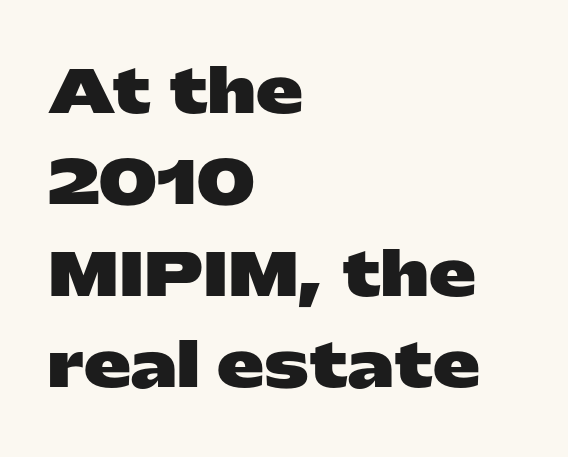
Q: Is the text bold? A: Yes.
Q: Is the text italic (slanted)? A: No, it is upright.
Q: Is the typeface a serif or a sans-serif typeface? A: Sans-serif.
Q: Is the text underlined? A: No.
Q: How is the paragraph aligned? A: Left-aligned.
Q: Is the spacing between letters normal or unusually wide? A: Normal.
Q: Is the spacing between lines tight, normal or loose? A: Normal.
Q: Width (condensed, normal, or wide)? A: Wide.
Q: Stroke contrast? A: Low.
Q: x-height? A: Medium.
Q: Monospaced? A: No.
